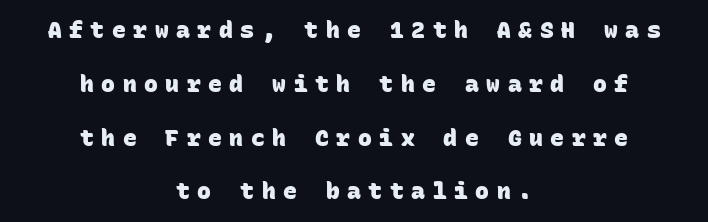
The image shows 23 px bold type; set centered, loose line spacing (2.34x), unusually wide letter spacing (+0.33 em), not underlined.
